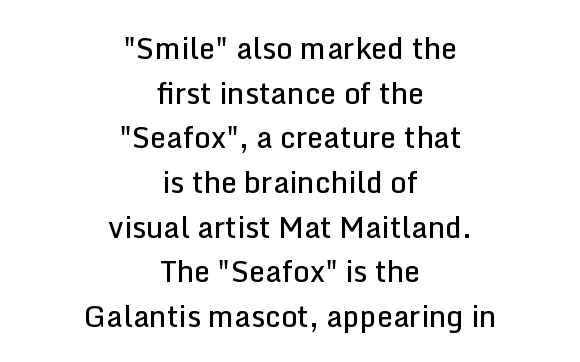
Spacing verdict: proportional, widths tailored to each character. Vertical strokes here are truly vertical. Neither beginnings nor endings align; midpoints do. Glyph-to-glyph distance matches everyday printed text.
